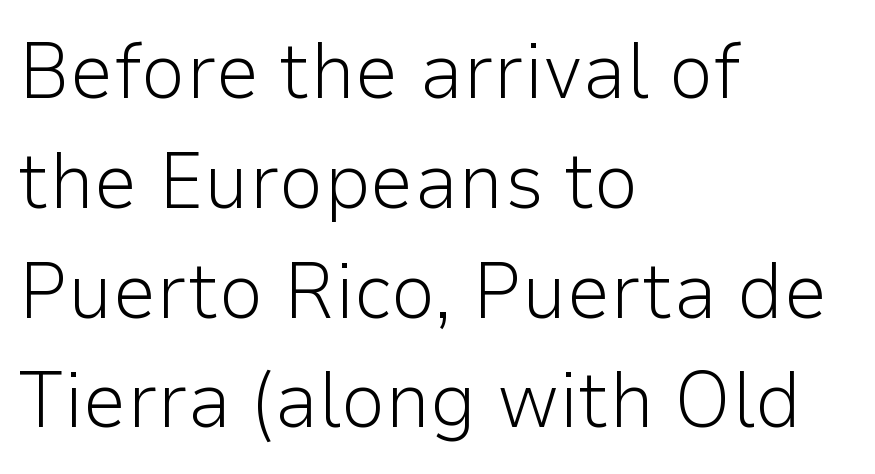
The type sits square on the baseline with zero lean. Leftover space on each line is placed entirely after the last word. Think of a printed novel: that variable character pitch is what you see here. The face used here is a sans, in the tradition of grotesques and geometrics.
